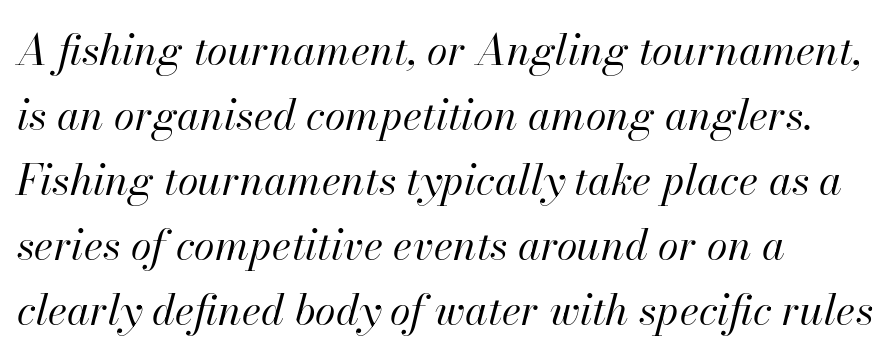
{"italic": "yes", "lean": "right", "slant_degrees": 13, "bold": "no", "weight": "regular", "width": "normal", "stroke_contrast": "high", "x_height": "small", "monospaced": "no", "underline": "no", "align": "left", "line_spacing": "normal", "line_spacing_ratio": 1.55, "letter_spacing": "normal", "letter_spacing_em": 0.0, "glyph_px": 42}
